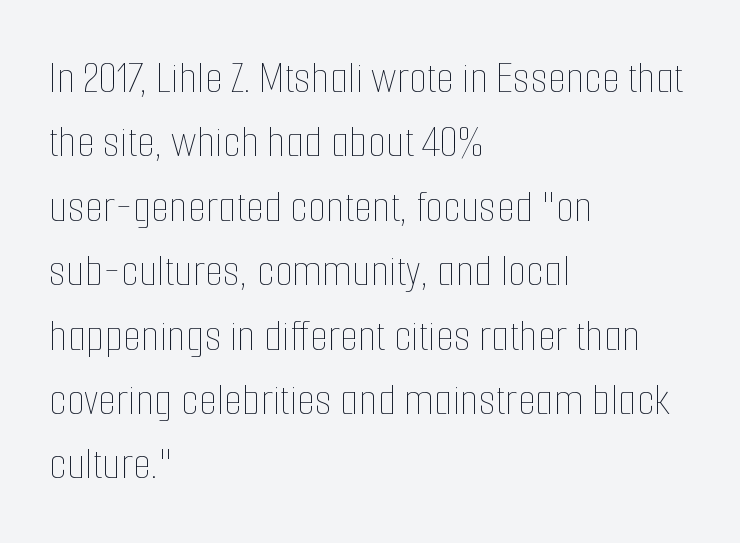
The image shows 47 px thin, condensed type, upright; set left-aligned, normal line spacing (1.37x), normal letter spacing, not underlined; low stroke contrast and a medium x-height.
